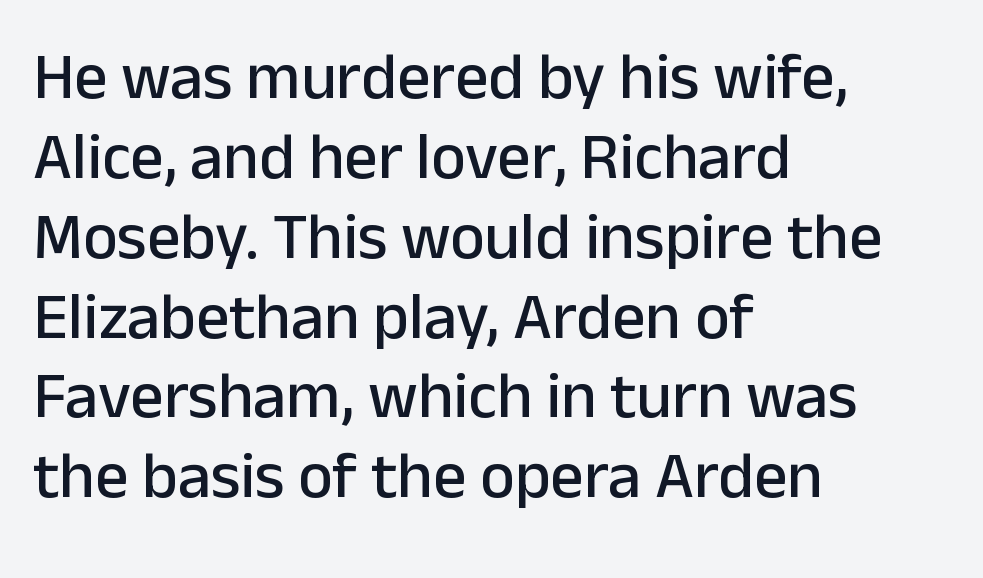
{"serif": "no", "italic": "no", "width": "normal", "stroke_contrast": "low", "x_height": "medium", "monospaced": "no", "underline": "no", "align": "left", "line_spacing_ratio": 1.21, "letter_spacing": "normal", "letter_spacing_em": 0.0, "glyph_px": 66}
